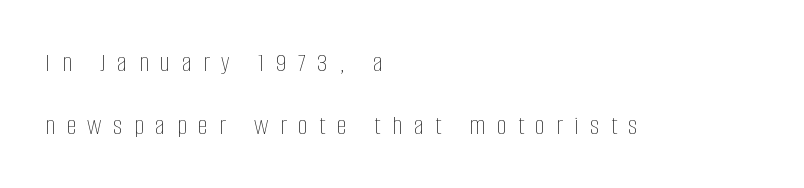
The image shows 28 px thin, condensed type, upright; set left-aligned, loose line spacing (2.24x), unusually wide letter spacing (+0.41 em), not underlined; low stroke contrast and a large x-height.
